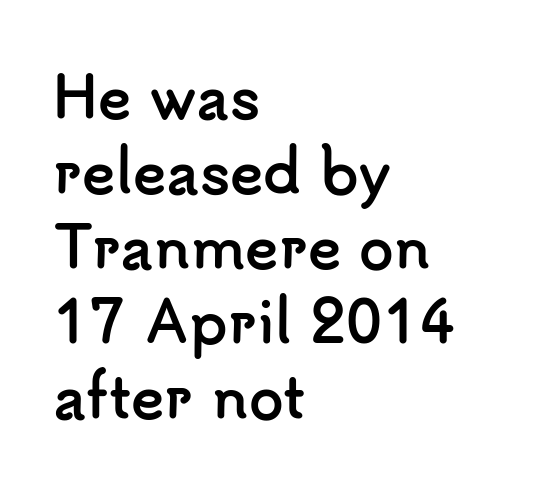
The face used here is a sans, in the tradition of grotesques and geometrics. Italic: no, the glyphs are upright roman. Note the varied advance widths — an 'i' is clearly narrower than an 'm'. Check under the words: just untouched page. The characters look thick and weighty, a clear bold.
